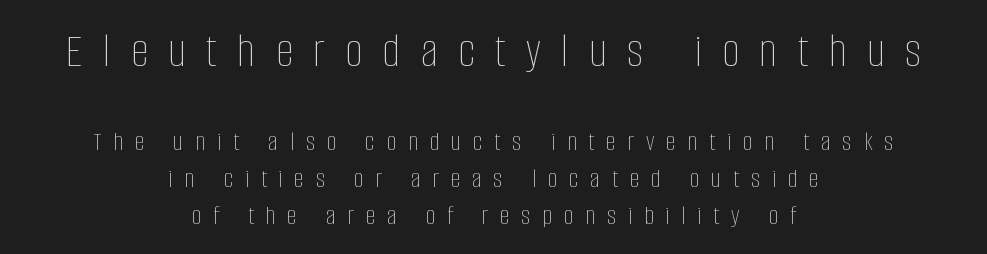
The image shows 49 px thin, condensed type, upright; set centered, normal line spacing (1.31x), unusually wide letter spacing (+0.42 em), not underlined; the first (top) block is 1.75x larger; low stroke contrast and a large x-height.
